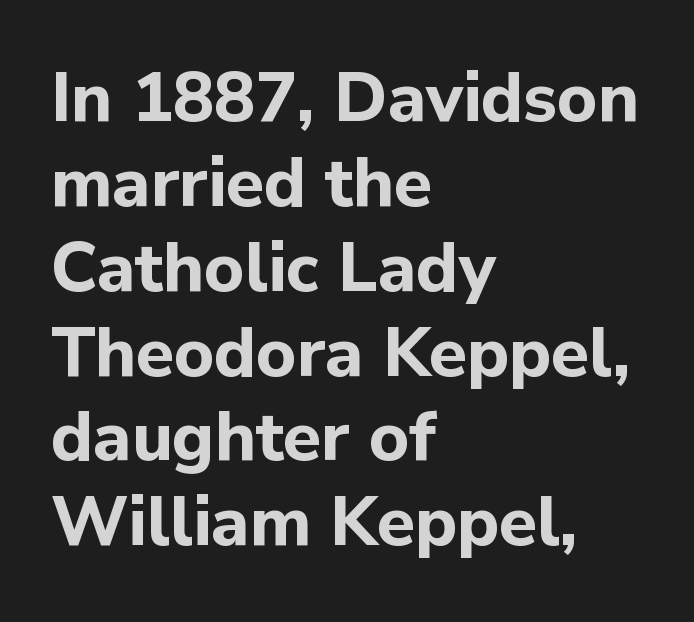
Q: Is the text bold? A: Yes.
Q: Is the text italic (slanted)? A: No, it is upright.
Q: Is the typeface a serif or a sans-serif typeface? A: Sans-serif.
Q: Is the text underlined? A: No.
Q: How is the paragraph aligned? A: Left-aligned.
Q: Is the spacing between letters normal or unusually wide? A: Normal.
Q: Width (condensed, normal, or wide)? A: Normal.
Q: Stroke contrast? A: Low.
Q: x-height? A: Medium.
Q: Monospaced? A: No.
